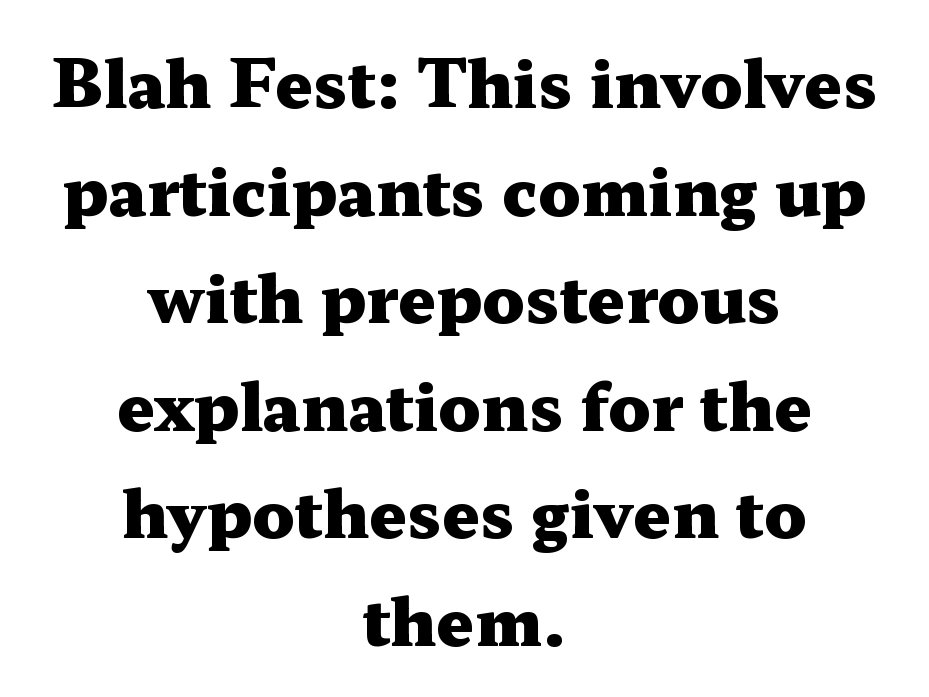
A typesetter would call this leading conventional body-copy spacing. Does extra space separate the letters? No, they use regular spacing. The letters advance in unequal steps, a hallmark of proportional type. Heft: maximum for text — a bold. Check where the strokes stop: tiny serifs finish them off.
